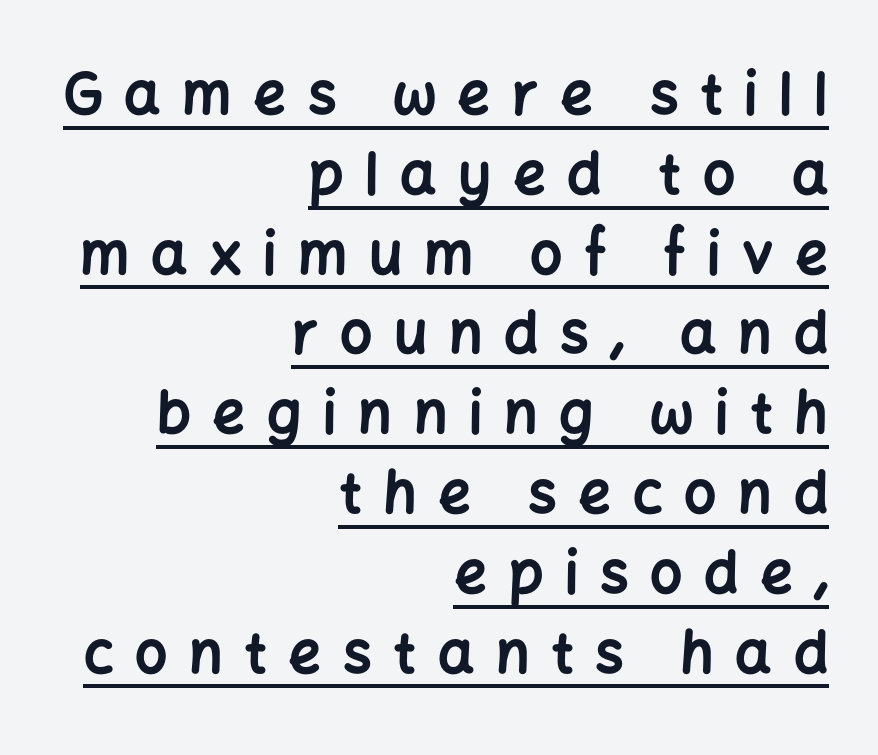
Looks like someone drew a line under every word here. If you drew a ruler down the right edge, every line would touch it. The rendering uses natural spacing where letterforms have individual widths. Quick note: interline space is typical. Stroke terminals: plain, sans-serif. There is plenty of visible air inserted between adjacent glyphs.
